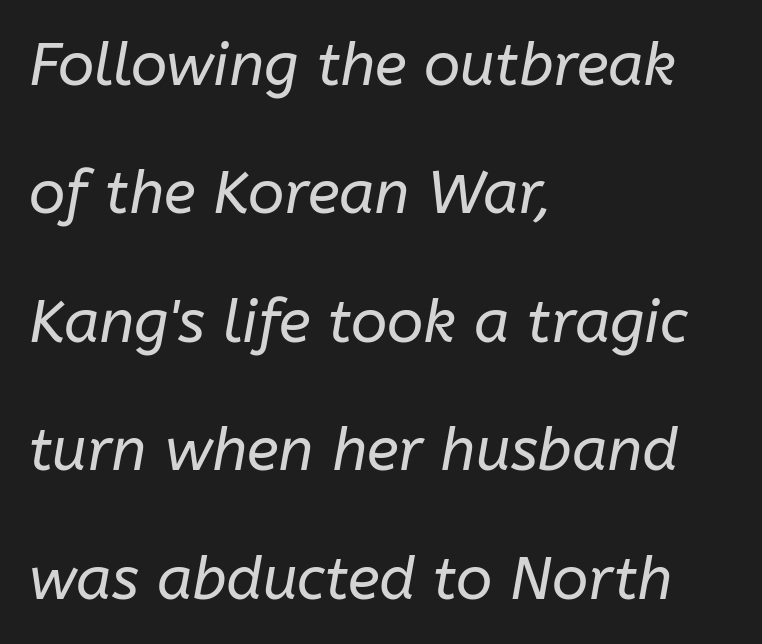
The image shows 60 px regular-weight type, italic (leaning right); set left-aligned, loose line spacing (2.14x), normal letter spacing, not underlined; low stroke contrast and a medium x-height.
